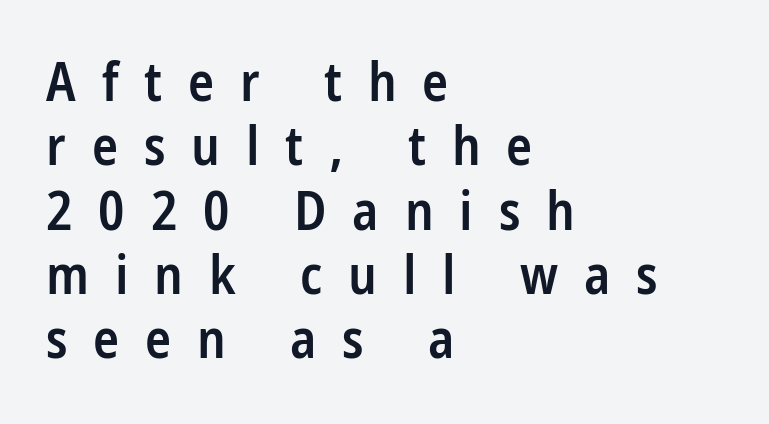
These lines stack with their left ends in a neat column. The specimen reads as upright at a glance. Anything drawn beneath the words? Only blank space. In terms of letterform style, serifs are entirely absent. A fair bit of extra ink — the face is semibold, not bold. These lines are rendered in a variable-pitch font.
